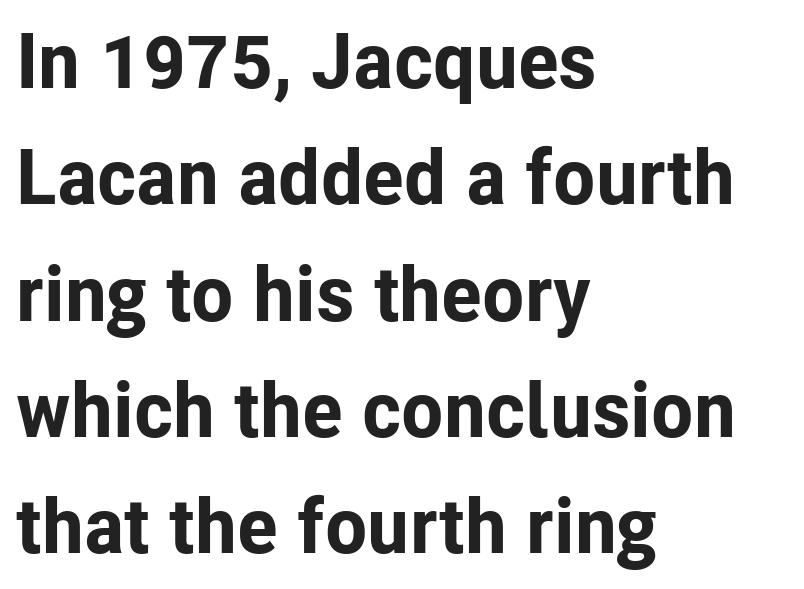
The image shows 77 px bold sans-serif type, upright; set left-aligned, normal line spacing (1.51x), normal letter spacing, not underlined; low stroke contrast and a medium x-height.
